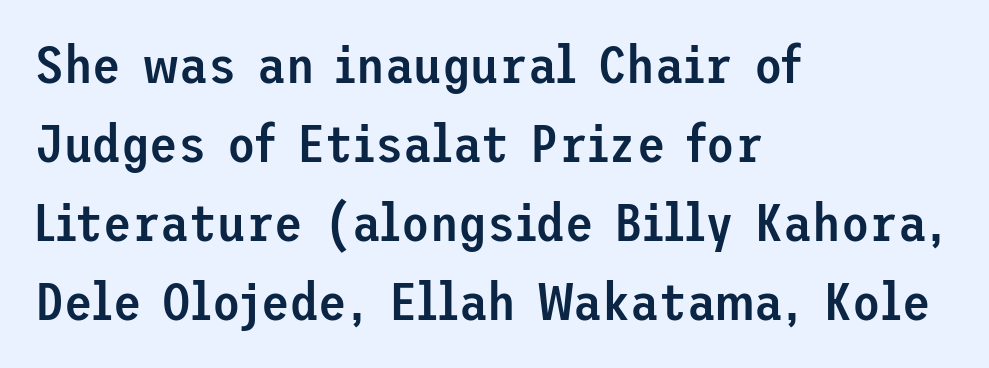
Q: Is the text bold? A: Semi-bold.
Q: Is the text italic (slanted)? A: No, it is upright.
Q: Is the typeface a serif or a sans-serif typeface? A: Sans-serif.
Q: Is the text underlined? A: No.
Q: How is the paragraph aligned? A: Left-aligned.
Q: Is the spacing between letters normal or unusually wide? A: Normal.
Q: Is the spacing between lines tight, normal or loose? A: Normal.
Q: Width (condensed, normal, or wide)? A: Normal.
Q: Stroke contrast? A: Low.
Q: x-height? A: Medium.
